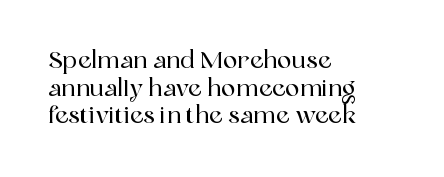
The image shows 24 px text type, upright; set left-aligned, tight line spacing (1.15x), normal letter spacing, not underlined.
